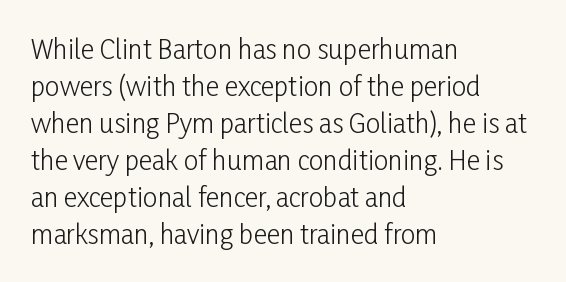
Q: Is the text bold? A: No.
Q: Is the text italic (slanted)? A: No, it is upright.
Q: Is the text underlined? A: No.
Q: How is the paragraph aligned? A: Left-aligned.
Q: Is the spacing between letters normal or unusually wide? A: Normal.
Q: Is the spacing between lines tight, normal or loose? A: Normal.
